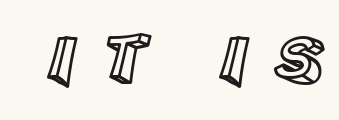
Short note: letters widely spaced. Spacing verdict: proportional, widths tailored to each character. Descenders hang freely into open space.
